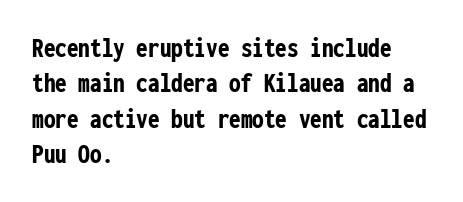
Weight check: bold — yes, fully. Note the uniform advance width — an 'i' takes as much space as an 'm'. Type without underlining. A roman cut, with each character standing at attention.
